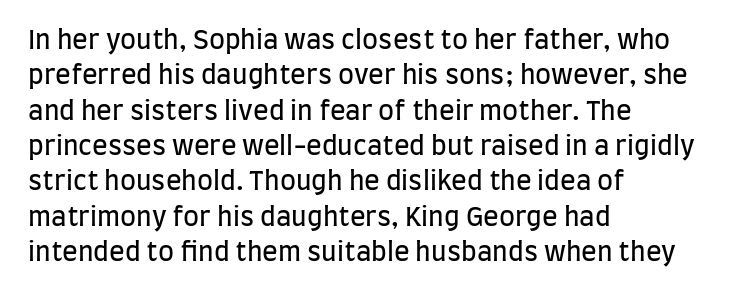
{"italic": "no", "bold": "no", "underline": "no", "align": "left", "line_spacing": "normal", "line_spacing_ratio": 1.36, "letter_spacing": "normal", "letter_spacing_em": 0.0, "glyph_px": 26}
